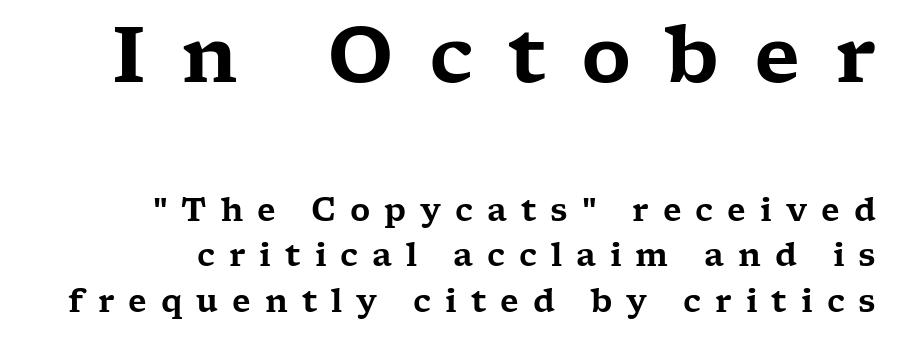
The image shows 77 px wide serif type, upright; set right-aligned, normal line spacing (1.47x), unusually wide letter spacing (+0.45 em), not underlined; the first (top) block is 2.48x larger; low stroke contrast and a medium x-height.
